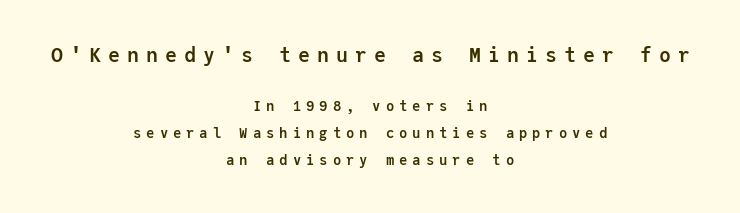
{"italic": "no", "bold": "yes", "underline": "no", "align": "center", "line_spacing": "loose", "line_spacing_ratio": 1.92, "letter_spacing": "wide", "letter_spacing_em": 0.35, "larger_block": "first", "size_ratio": 1.43, "glyph_px": 20}
